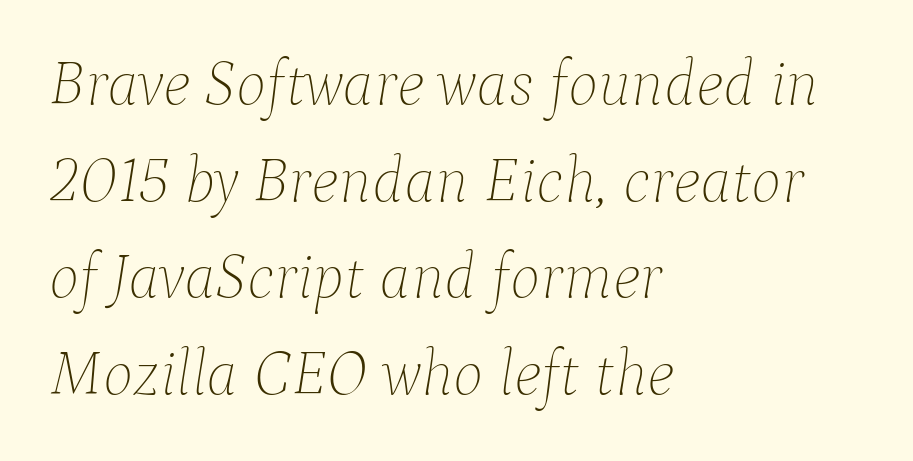
The image shows 64 px thin type, italic (leaning right); set left-aligned, normal line spacing (1.51x), normal letter spacing, not underlined; low stroke contrast and a medium x-height.
